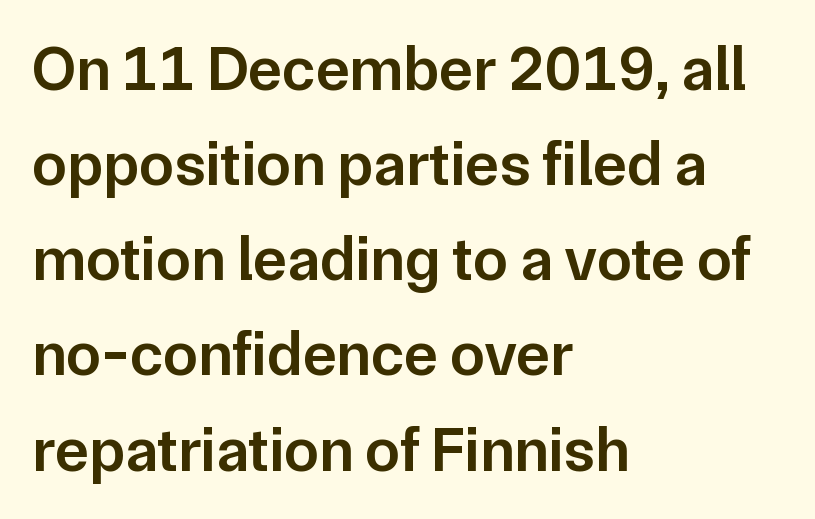
The lettering stays uniformly vertical, giving the passage a roman look. Words appear dense and cohesive because spacing is normal. Font category for this specimen: sans-serif. The text block is weighted toward the left margin, trailing off unevenly rightward. What's the leading like? Ordinary, nothing unusual.
